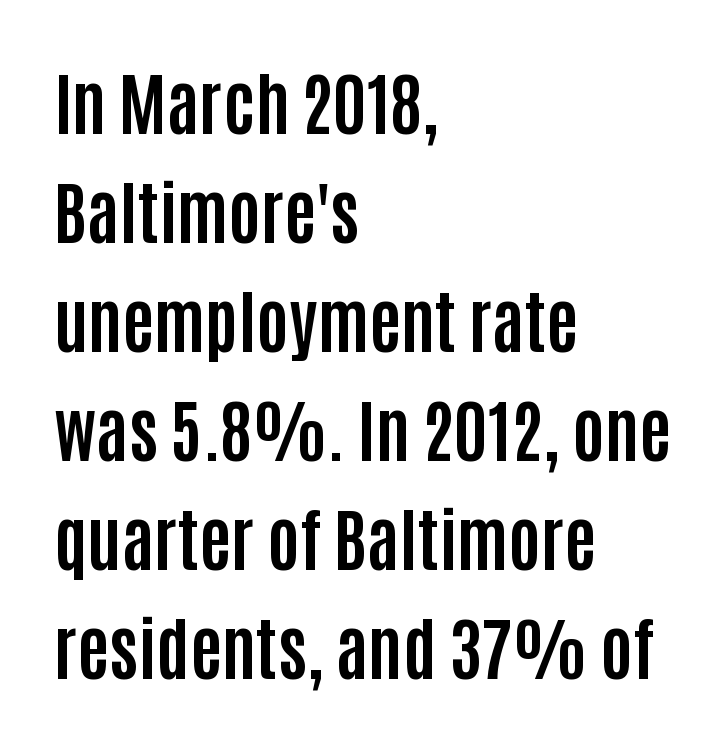
Typographically, this falls in the sans-serif category. Descenders hang freely into open space. Typographic density is high because the face is bold. This rendering uses left alignment, leaving the right contour irregular.
